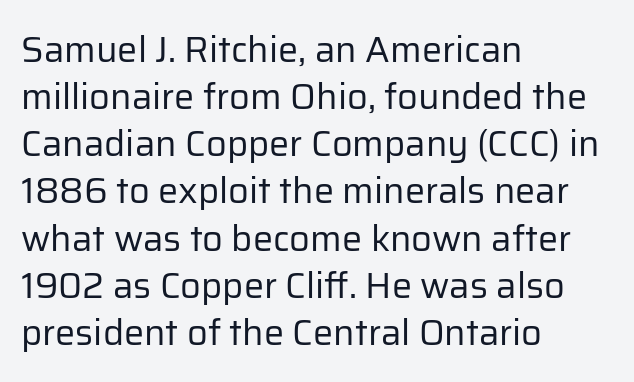
What stands out about the letter spacing? Nothing — it is the standard amount. This rendering features lettering with no underline. Regarding serifs, this sample does without them. Spacing verdict: proportional, widths tailored to each character. Do the letters lean? They stand straight.
